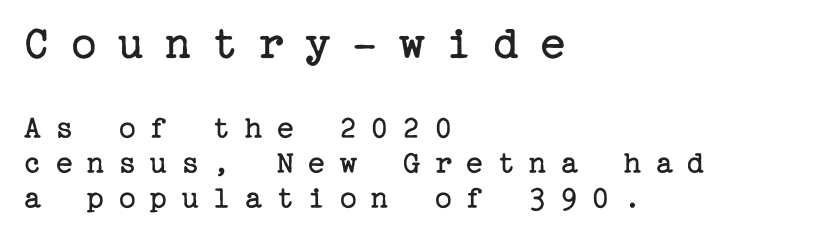
{"serif": "yes", "italic": "no", "bold": "no", "weight": "regular", "width": "normal", "stroke_contrast": "low", "x_height": "medium", "underline": "no", "align": "left", "line_spacing": "tight", "line_spacing_ratio": 1.06, "letter_spacing": "wide", "letter_spacing_em": 0.41, "larger_block": "first", "size_ratio": 1.48, "glyph_px": 49}
